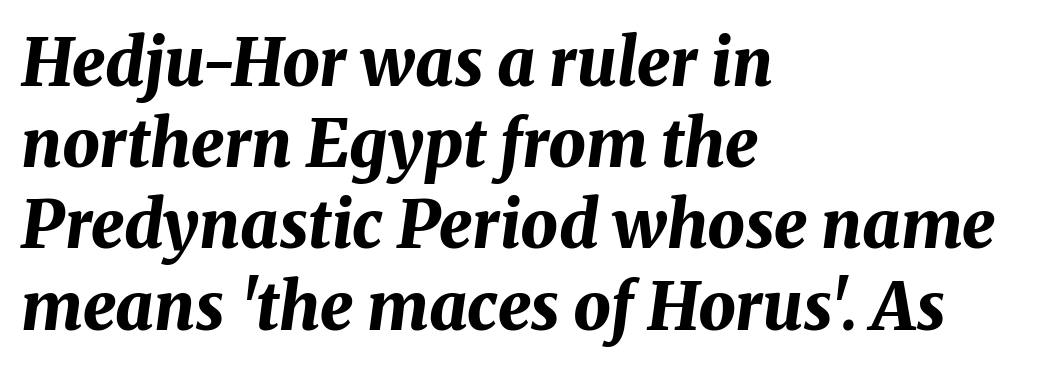
Q: Is the text bold? A: Yes.
Q: Is the text italic (slanted)? A: Yes, it leans right by about 8 degrees.
Q: Is the text underlined? A: No.
Q: How is the paragraph aligned? A: Left-aligned.
Q: Is the spacing between letters normal or unusually wide? A: Normal.
Q: Width (condensed, normal, or wide)? A: Normal.
Q: Stroke contrast? A: Medium.
Q: x-height? A: Medium.
Q: Monospaced? A: No.
